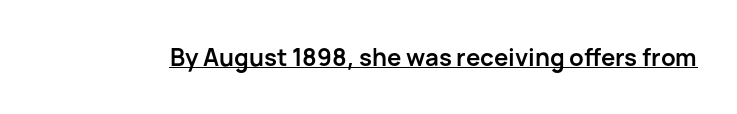
Q: Is the text bold? A: Yes.
Q: Is the text italic (slanted)? A: No, it is upright.
Q: Is the text underlined? A: Yes.
Q: Is the spacing between letters normal or unusually wide? A: Normal.
